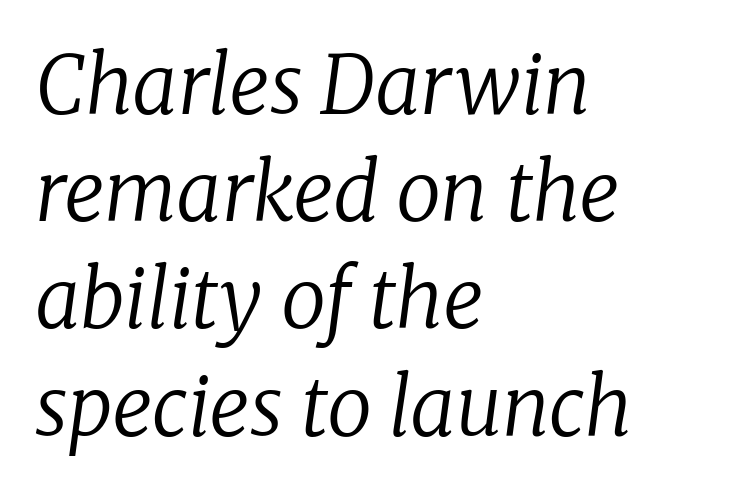
Think of a printed novel: that variable character pitch is what you see here. The text was rendered using a seriffed face with decorative stroke endings. How would I describe the line gaps? Plain and ordinary. The glyphs look as if they've been sheared to an angle. The strokes are not fattened; the text isn't bold. Caption: multi-line text, flush left, ragged right.
